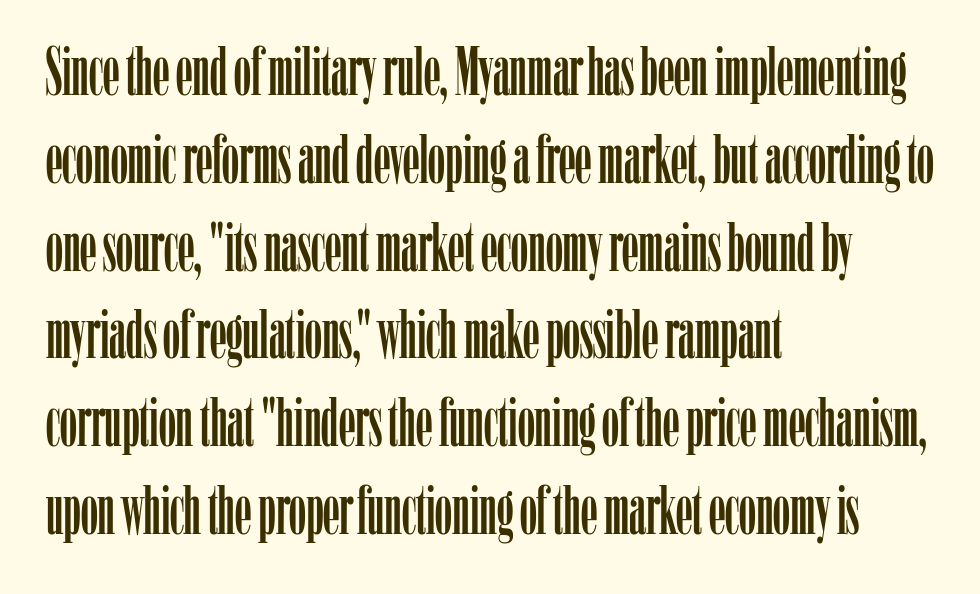
The image shows 67 px condensed serif type, upright; set left-aligned, normal line spacing (1.31x), normal letter spacing, not underlined; low stroke contrast and a medium x-height.
